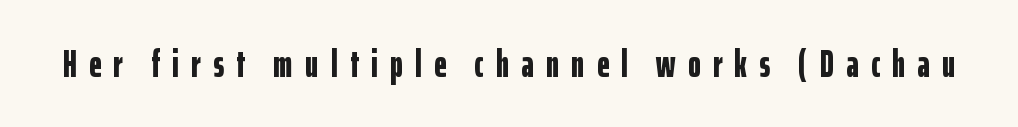
The tracking reads as deliberately expanded to a designer's eye. A full-strength bold gives these letters their thick strokes. Rendered with straight, roman letterforms. The space directly below the letters is spotless. The letters advance in unequal steps, a hallmark of proportional type. This is sans-serif lettering, the kind often seen on screens and signage.
